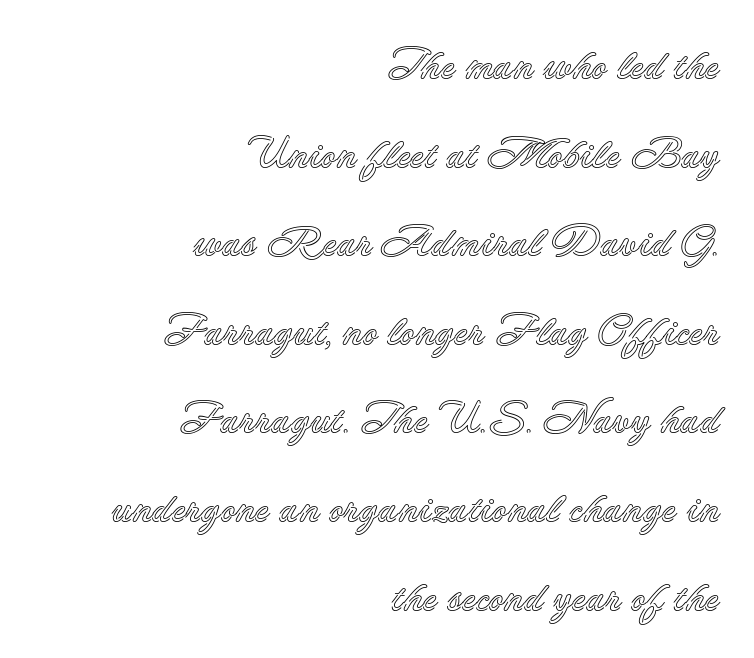
The image shows 42 px text type; set right-aligned, loose line spacing (2.11x), normal letter spacing, not underlined; a small x-height.
